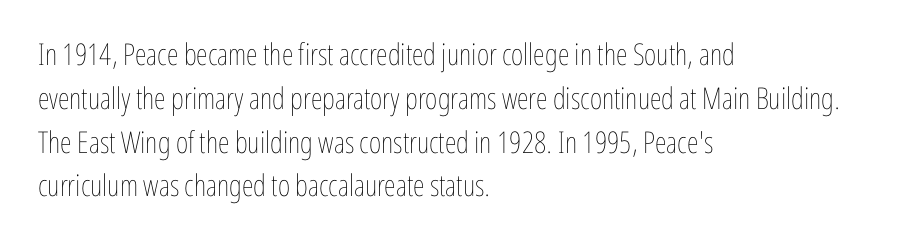
Q: Is the text bold? A: No.
Q: Is the text italic (slanted)? A: No, it is upright.
Q: Is the text underlined? A: No.
Q: How is the paragraph aligned? A: Left-aligned.
Q: Is the spacing between letters normal or unusually wide? A: Normal.
Q: Is the spacing between lines tight, normal or loose? A: Normal.
Q: Width (condensed, normal, or wide)? A: Condensed.
Q: Stroke contrast? A: Low.
Q: x-height? A: Medium.
Q: Monospaced? A: No.
